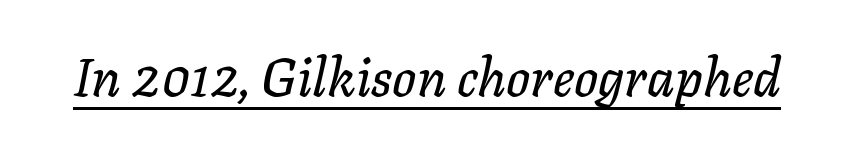
You can tell it's italic because the verticals aren't actually vertical. This sample uses plain, unmodified letter spacing. Caption: lettering with a line underneath. The passage shown is typed in a proportional face where columns would drift.
